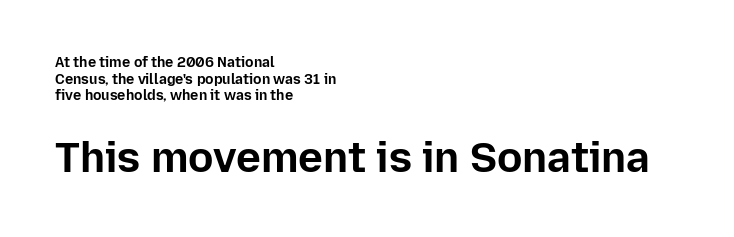
{"serif": "no", "italic": "no", "bold": "yes", "weight": "bold", "width": "normal", "stroke_contrast": "low", "x_height": "medium", "monospaced": "no", "underline": "no", "align": "left", "line_spacing_ratio": 1.18, "letter_spacing": "normal", "letter_spacing_em": 0.0, "larger_block": "second", "size_ratio": 3.0, "glyph_px": 42}
